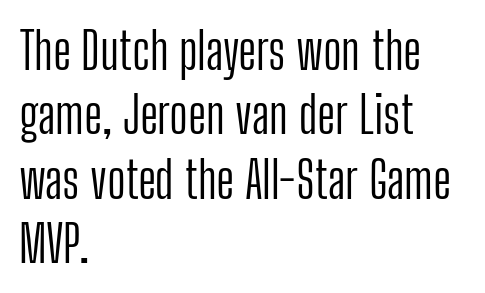
In terms of letterspacing, this is plain default setting. These lines are rendered in a variable-pitch font. Underlining? Definitely not there. A typesetter would label this face a sans. If you measured baseline to baseline, you'd find a middling distance. Stroke mass is kept to a normal reading level or below.
